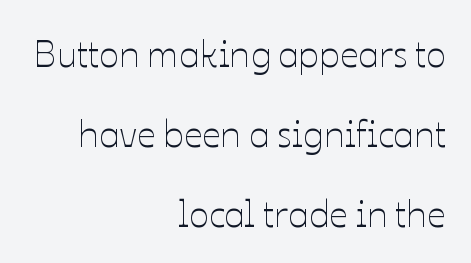
{"italic": "no", "bold": "no", "weight": "thin", "width": "normal", "stroke_contrast": "low", "x_height": "medium", "monospaced": "no", "underline": "no", "align": "right", "line_spacing": "loose", "line_spacing_ratio": 2.16, "letter_spacing": "normal", "letter_spacing_em": 0.0, "glyph_px": 37}
